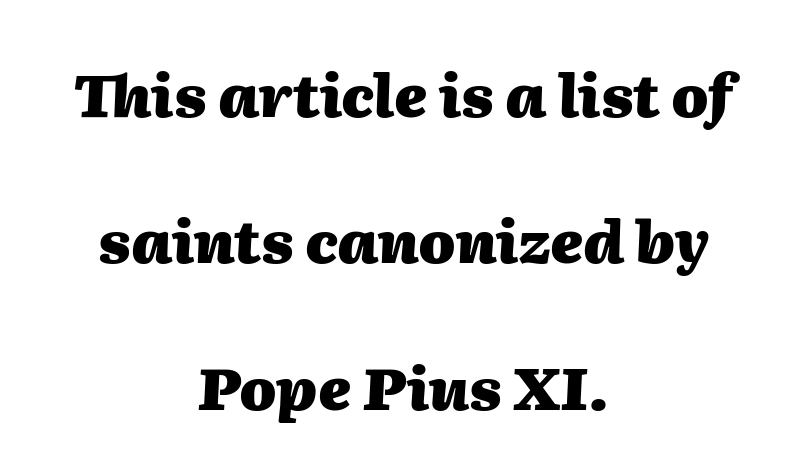
{"italic": "yes", "lean": "right", "slant_degrees": 2, "bold": "yes", "weight": "heavy", "width": "normal", "stroke_contrast": "medium", "x_height": "medium", "monospaced": "no", "underline": "no", "align": "center", "line_spacing": "loose", "line_spacing_ratio": 2.48, "letter_spacing": "normal", "letter_spacing_em": 0.0, "glyph_px": 59}
